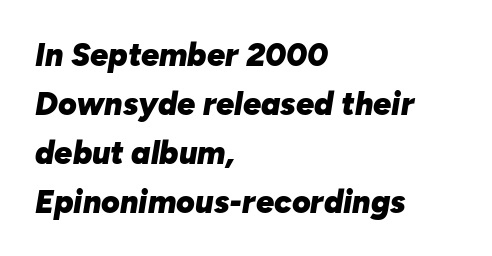
The image shows 32 px heavy type, italic (leaning right); set left-aligned, normal line spacing (1.53x), normal letter spacing, not underlined; low stroke contrast and a medium x-height.
